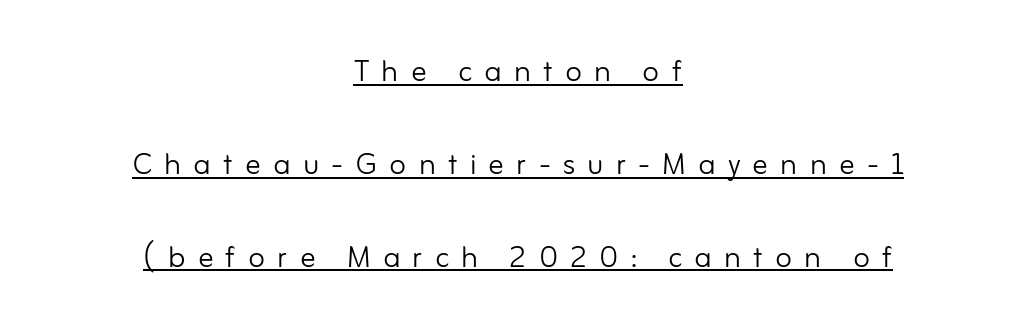
Q: Is the text bold? A: No.
Q: Is the text italic (slanted)? A: No, it is upright.
Q: Is the typeface a serif or a sans-serif typeface? A: Sans-serif.
Q: Is the text underlined? A: Yes.
Q: How is the paragraph aligned? A: Centered.
Q: Is the spacing between letters normal or unusually wide? A: Unusually wide.
Q: Is the spacing between lines tight, normal or loose? A: Loose.
Q: Width (condensed, normal, or wide)? A: Normal.
Q: Stroke contrast? A: Low.
Q: x-height? A: Small.
Q: Monospaced? A: No.
